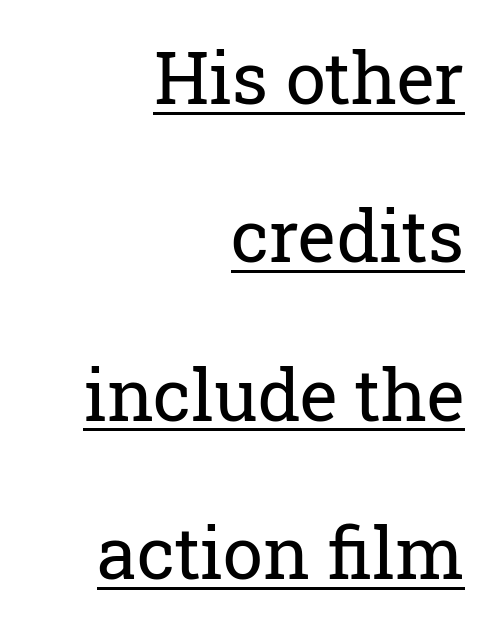
{"serif": "yes", "italic": "no", "bold": "no", "weight": "regular", "width": "normal", "stroke_contrast": "low", "x_height": "medium", "monospaced": "no", "underline": "yes", "align": "right", "line_spacing": "loose", "line_spacing_ratio": 2.2, "letter_spacing": "normal", "letter_spacing_em": 0.0, "glyph_px": 72}
